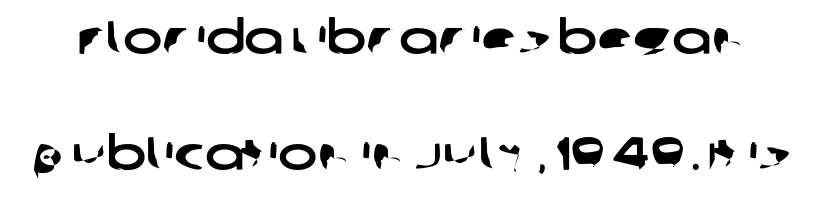
The characters display no serif detailing; their extremities are plain. These lines keep a tight, regular rhythm from letter to letter. Honestly, the rows look like they've been pulled way apart. You could not count columns in this text — the font is proportionally spaced. The baseline area is clear.
